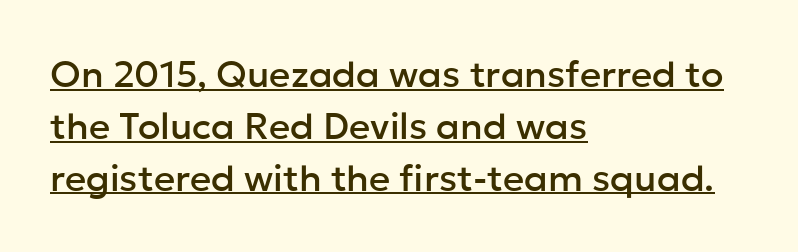
The image shows 37 px sans-serif type, upright; set left-aligned, normal line spacing (1.4x), normal letter spacing, underlined; low stroke contrast and a medium x-height.
